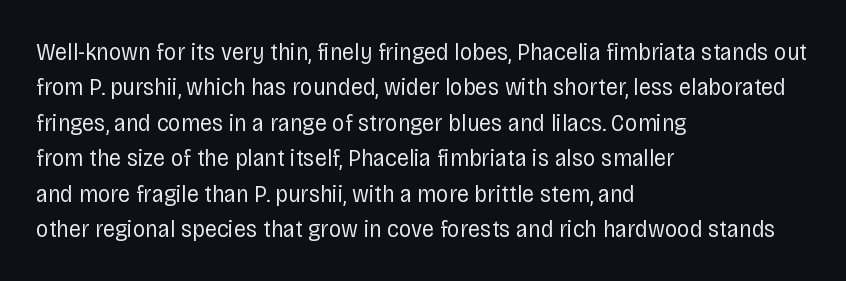
The image shows 25 px text type, upright; set left-aligned, normal line spacing (1.42x), normal letter spacing, not underlined.
